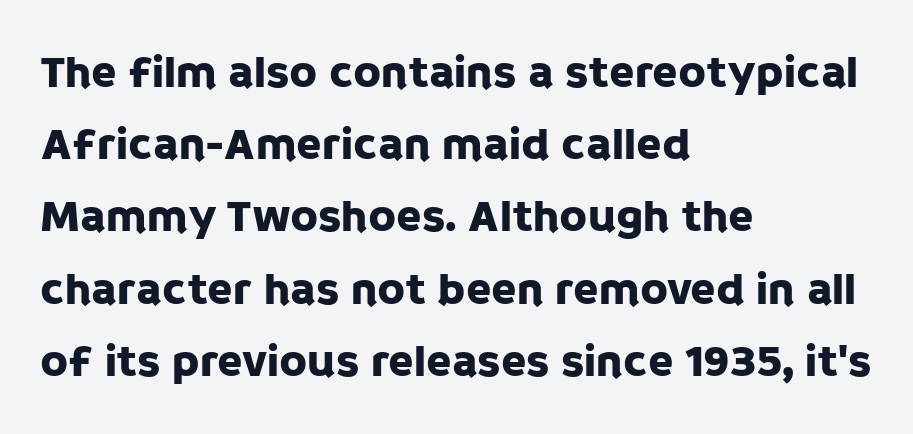
{"serif": "no", "italic": "no", "width": "normal", "stroke_contrast": "low", "x_height": "large", "monospaced": "no", "underline": "no", "align": "left", "line_spacing": "normal", "line_spacing_ratio": 1.57, "letter_spacing": "normal", "letter_spacing_em": 0.0, "glyph_px": 46}
